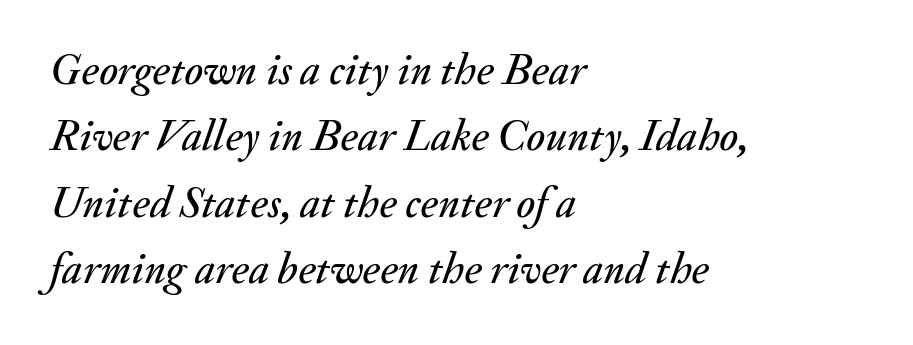
The image shows 44 px text type, italic (leaning right); set left-aligned, normal line spacing (1.51x), normal letter spacing, not underlined; medium stroke contrast and a small x-height.
